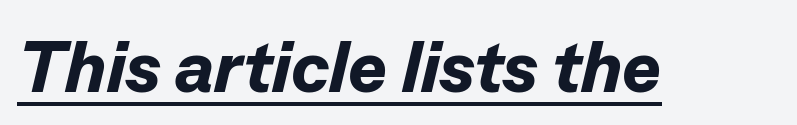
{"italic": "yes", "lean": "right", "slant_degrees": 13, "bold": "yes", "weight": "bold", "width": "normal", "stroke_contrast": "low", "x_height": "medium", "monospaced": "no", "underline": "yes", "letter_spacing": "normal", "letter_spacing_em": 0.0, "glyph_px": 73}
